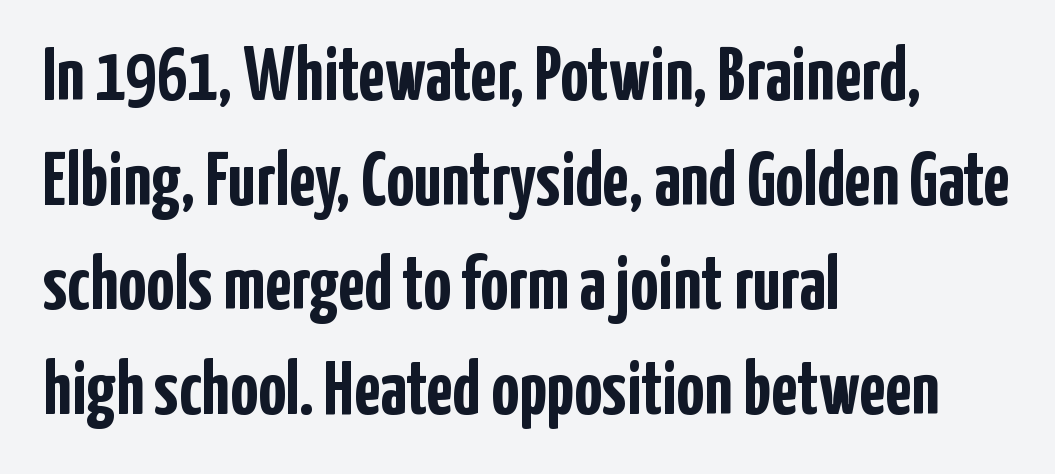
The image shows 77 px semibold, condensed sans-serif type, upright; set left-aligned, normal line spacing (1.36x), normal letter spacing, not underlined; low stroke contrast and a medium x-height.
